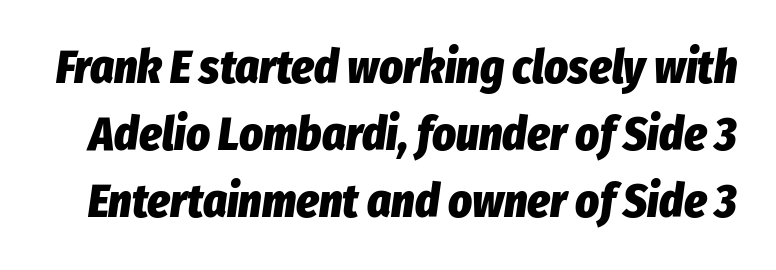
{"italic": "yes", "lean": "right", "slant_degrees": 8, "bold": "yes", "weight": "heavy", "width": "condensed", "stroke_contrast": "low", "x_height": "medium", "monospaced": "no", "underline": "no", "line_spacing": "normal", "line_spacing_ratio": 1.46, "letter_spacing": "normal", "letter_spacing_em": 0.0, "glyph_px": 46}
